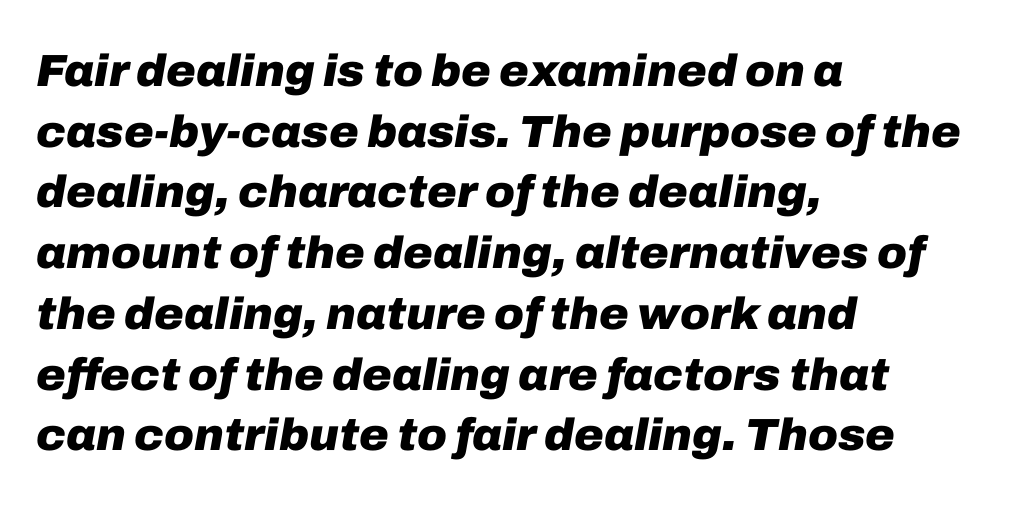
Q: Is the text bold? A: Yes.
Q: Is the text italic (slanted)? A: Yes, it leans right by about 10 degrees.
Q: Is the text underlined? A: No.
Q: How is the paragraph aligned? A: Left-aligned.
Q: Is the spacing between letters normal or unusually wide? A: Normal.
Q: Is the spacing between lines tight, normal or loose? A: Normal.
Q: Width (condensed, normal, or wide)? A: Normal.
Q: Stroke contrast? A: Low.
Q: x-height? A: Medium.
Q: Monospaced? A: No.
